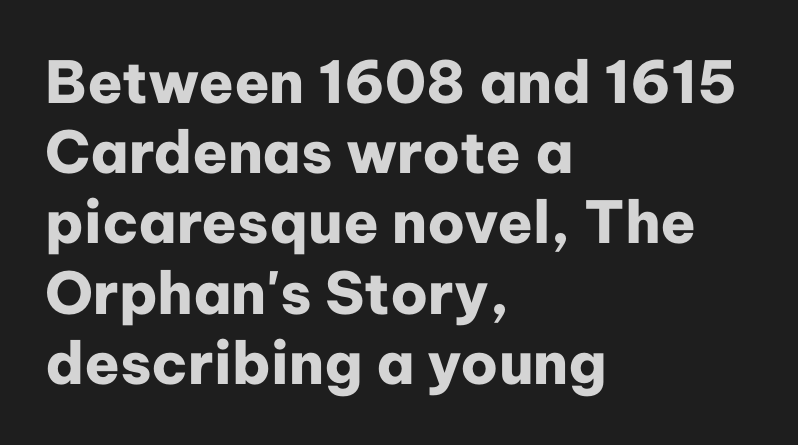
The image shows 58 px heavy sans-serif type, upright; set left-aligned, line spacing 1.21x, normal letter spacing, not underlined; low stroke contrast and a medium x-height.
